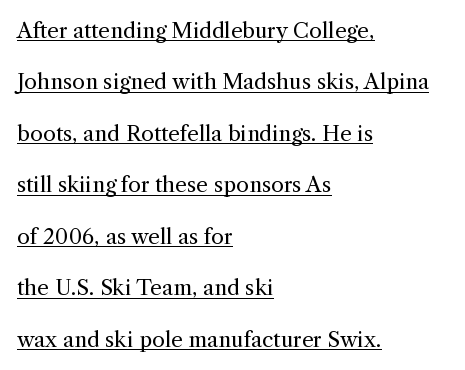
{"italic": "no", "bold": "no", "underline": "yes", "align": "left", "line_spacing": "loose", "line_spacing_ratio": 2.45, "letter_spacing": "normal", "letter_spacing_em": 0.0, "glyph_px": 21}
